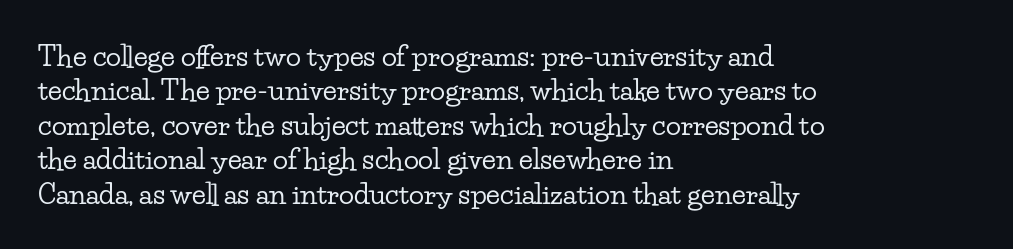
Q: Is the text italic (slanted)? A: No, it is upright.
Q: Is the typeface a serif or a sans-serif typeface? A: Serif.
Q: Is the text underlined? A: No.
Q: How is the paragraph aligned? A: Left-aligned.
Q: Is the spacing between letters normal or unusually wide? A: Normal.
Q: Width (condensed, normal, or wide)? A: Wide.
Q: Stroke contrast? A: Low.
Q: x-height? A: Small.
Q: Monospaced? A: No.
